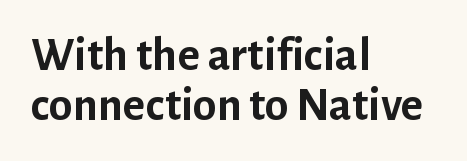
Q: Is the text bold? A: Yes.
Q: Is the text italic (slanted)? A: No, it is upright.
Q: Is the typeface a serif or a sans-serif typeface? A: Sans-serif.
Q: Is the text underlined? A: No.
Q: How is the paragraph aligned? A: Left-aligned.
Q: Is the spacing between letters normal or unusually wide? A: Normal.
Q: Is the spacing between lines tight, normal or loose? A: Tight.
Q: Width (condensed, normal, or wide)? A: Normal.
Q: Stroke contrast? A: Low.
Q: x-height? A: Medium.
Q: Monospaced? A: No.
